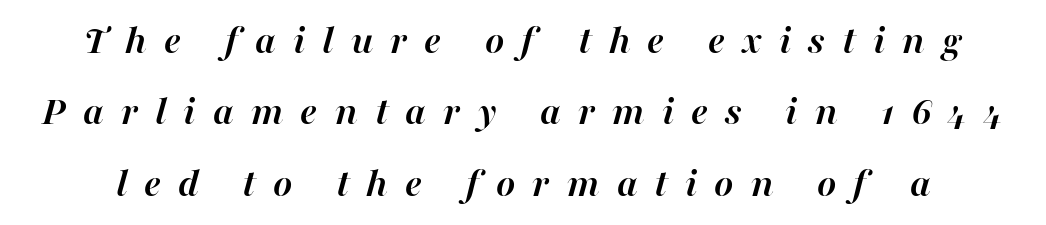
{"italic": "yes", "lean": "right", "slant_degrees": 16, "bold": "yes", "weight": "semibold", "width": "normal", "stroke_contrast": "high", "x_height": "medium", "monospaced": "no", "underline": "no", "line_spacing_ratio": 1.74, "letter_spacing": "wide", "letter_spacing_em": 0.42, "glyph_px": 41}
